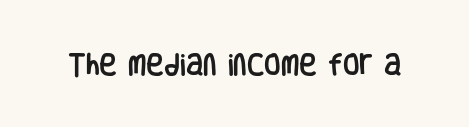
{"italic": "no", "underline": "no", "letter_spacing": "normal", "letter_spacing_em": 0.0, "glyph_px": 24}
